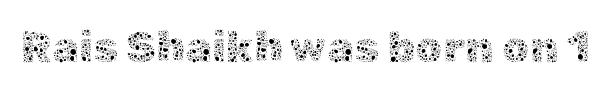
The image shows 43 px thin type, upright; set normal letter spacing, not underlined; a medium x-height.
